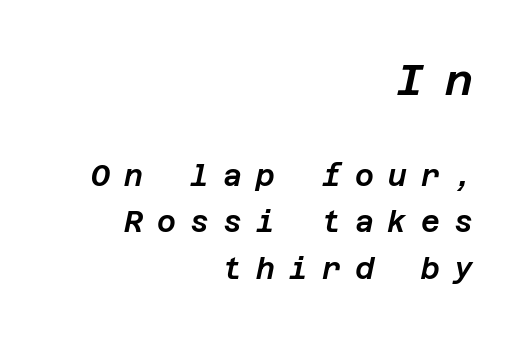
Q: Is the text italic (slanted)? A: Yes, it leans right by about 12 degrees.
Q: Is the text underlined? A: No.
Q: How is the paragraph aligned? A: Right-aligned.
Q: Is the spacing between letters normal or unusually wide? A: Unusually wide.
Q: Is the spacing between lines tight, normal or loose? A: Normal.
Q: Which block of text is set in a larger size, the first (top) or the second (bottom)? A: The first (top) one.
Q: Width (condensed, normal, or wide)? A: Normal.
Q: Stroke contrast? A: Low.
Q: x-height? A: Large.
